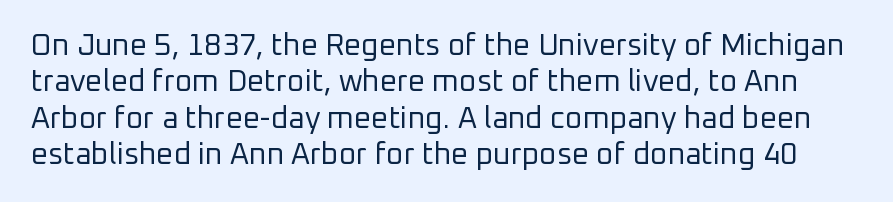
{"serif": "no", "italic": "no", "bold": "no", "weight": "regular", "width": "normal", "stroke_contrast": "low", "x_height": "medium", "monospaced": "no", "underline": "no", "line_spacing_ratio": 1.21, "letter_spacing": "normal", "letter_spacing_em": 0.0, "glyph_px": 30}
